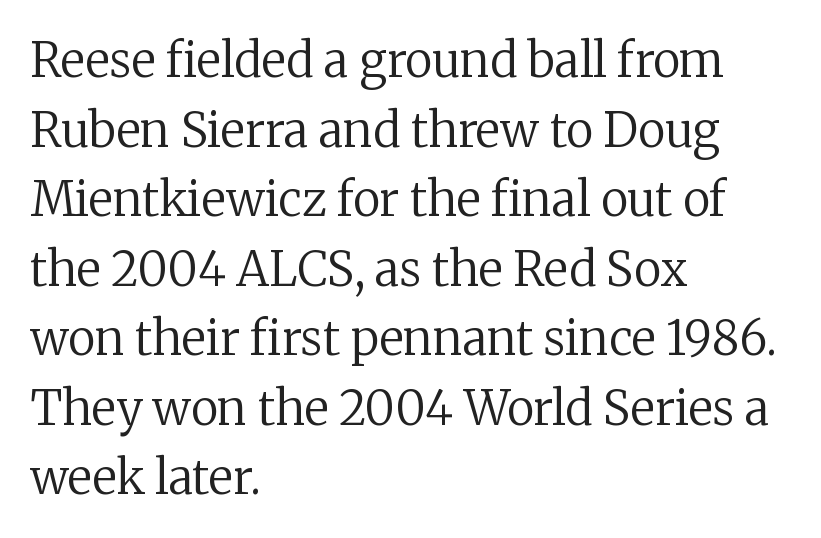
The image shows 47 px regular-weight serif type, upright; set left-aligned, normal line spacing (1.48x), normal letter spacing, not underlined; low stroke contrast and a medium x-height.
